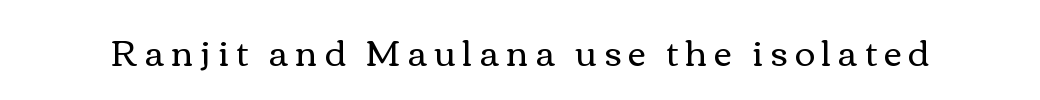
The image shows 35 px regular-weight, wide type, upright; set unusually wide letter spacing (+0.2 em), not underlined; medium stroke contrast and a medium x-height.
